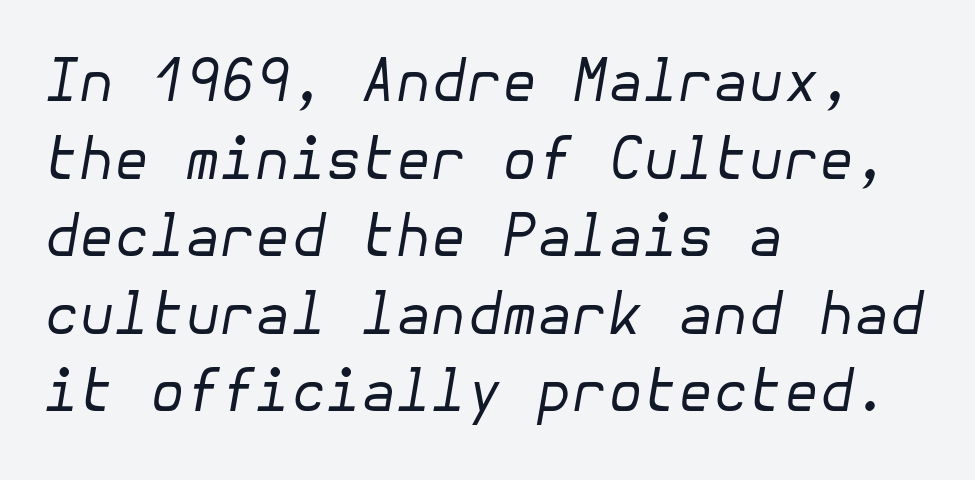
The image shows 57 px regular-weight type, italic (leaning right); set left-aligned, normal line spacing (1.36x), normal letter spacing, not underlined; low stroke contrast and a medium x-height.
